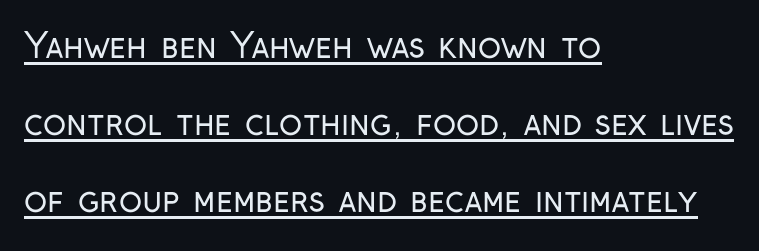
The passage shown is underscored from start to finish. Characters follow at the spacing the type designer built in. The rag falls on the right side of this text block. Stroke terminals: plain, sans-serif. The font's upright variant was chosen for this text.
